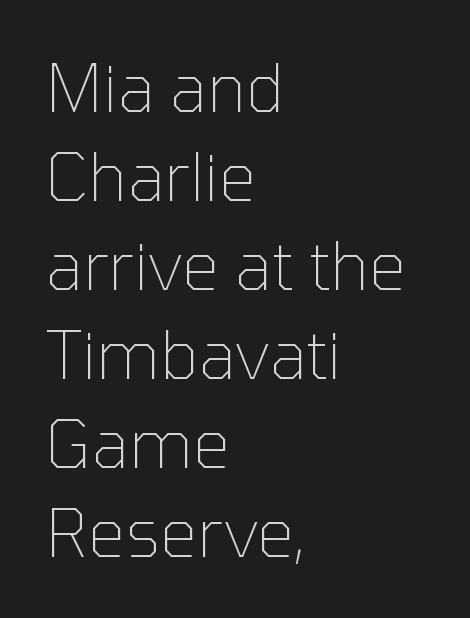
Q: Is the text bold? A: No.
Q: Is the text italic (slanted)? A: No, it is upright.
Q: Is the typeface a serif or a sans-serif typeface? A: Sans-serif.
Q: Is the text underlined? A: No.
Q: How is the paragraph aligned? A: Left-aligned.
Q: Is the spacing between letters normal or unusually wide? A: Normal.
Q: Is the spacing between lines tight, normal or loose? A: Normal.
Q: Width (condensed, normal, or wide)? A: Normal.
Q: Stroke contrast? A: Low.
Q: x-height? A: Medium.
Q: Monospaced? A: No.
